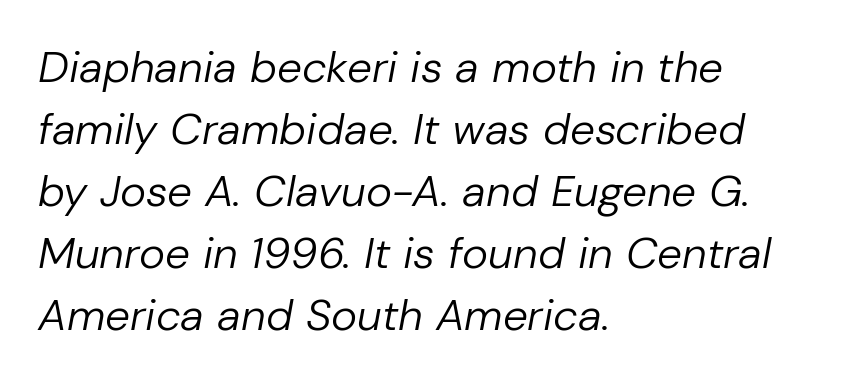
Q: Is the text bold? A: No.
Q: Is the text italic (slanted)? A: Yes, it leans right by about 10 degrees.
Q: Is the text underlined? A: No.
Q: How is the paragraph aligned? A: Left-aligned.
Q: Is the spacing between letters normal or unusually wide? A: Normal.
Q: Is the spacing between lines tight, normal or loose? A: Normal.
Q: Width (condensed, normal, or wide)? A: Normal.
Q: Stroke contrast? A: Low.
Q: x-height? A: Medium.
Q: Monospaced? A: No.
